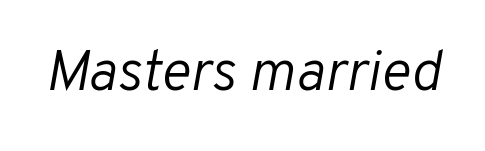
{"italic": "yes", "lean": "right", "slant_degrees": 10, "bold": "no", "weight": "light", "width": "normal", "stroke_contrast": "low", "x_height": "medium", "monospaced": "no", "underline": "no", "letter_spacing": "normal", "letter_spacing_em": 0.0, "glyph_px": 57}
